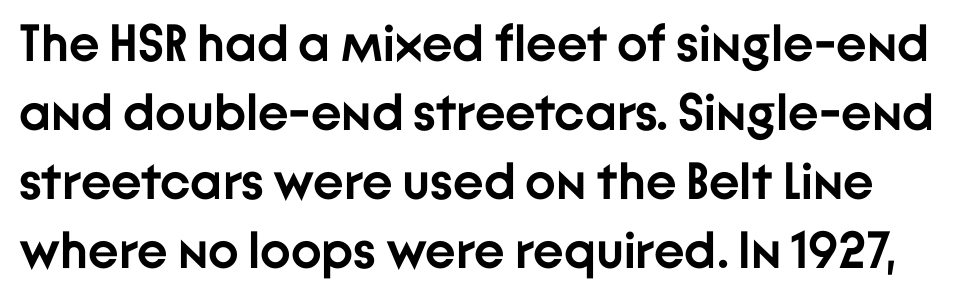
Q: Is the text bold? A: Yes.
Q: Is the text italic (slanted)? A: No, it is upright.
Q: Is the typeface a serif or a sans-serif typeface? A: Sans-serif.
Q: Is the text underlined? A: No.
Q: Is the spacing between letters normal or unusually wide? A: Normal.
Q: Is the spacing between lines tight, normal or loose? A: Normal.
Q: Width (condensed, normal, or wide)? A: Normal.
Q: Stroke contrast? A: Low.
Q: x-height? A: Medium.
Q: Monospaced? A: No.
